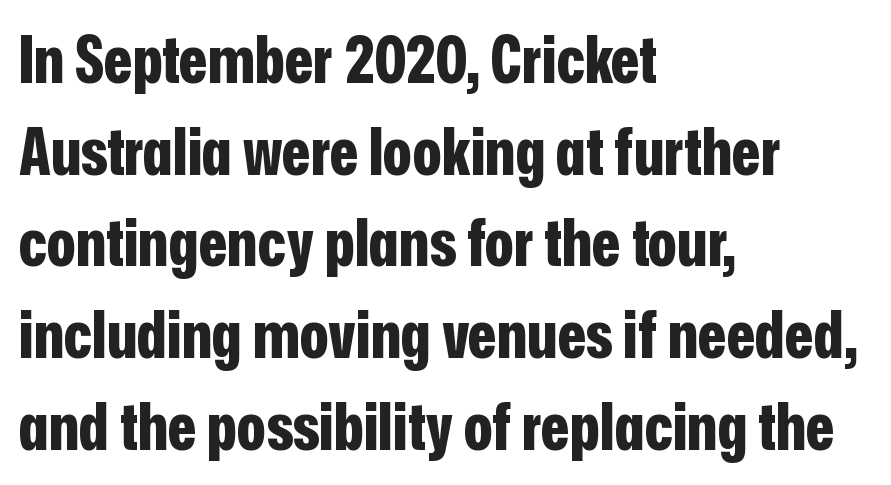
Descenders hang freely into open space. A typesetter would call this proportional, since set widths differ per character. Weight: bold. A sans-serif font was chosen for this passage. No italicization has been applied; the sample stays upright. Caption: standard tracking, unaltered.
